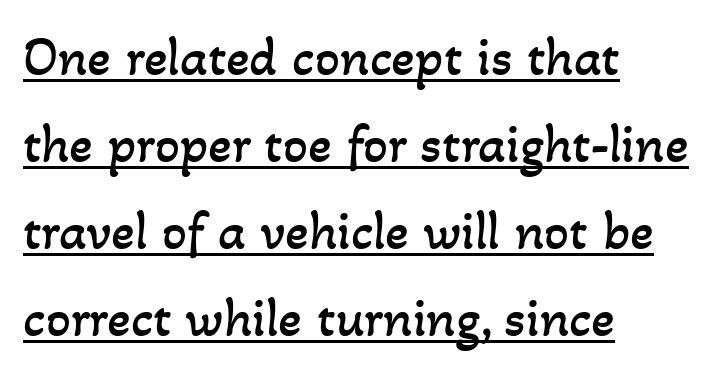
Q: Is the text bold? A: No.
Q: Is the text underlined? A: Yes.
Q: How is the paragraph aligned? A: Left-aligned.
Q: Is the spacing between letters normal or unusually wide? A: Normal.
Q: Is the spacing between lines tight, normal or loose? A: Normal.
Q: Width (condensed, normal, or wide)? A: Normal.
Q: Stroke contrast? A: Low.
Q: x-height? A: Small.
Q: Monospaced? A: No.
